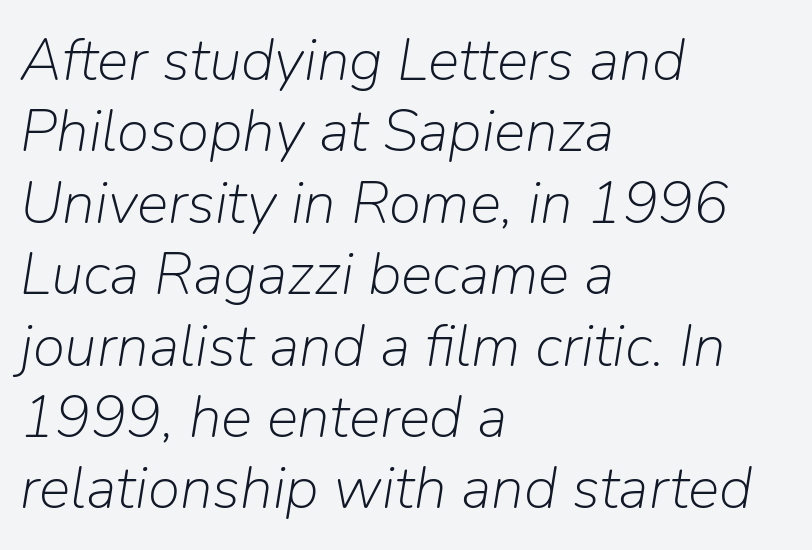
{"italic": "yes", "lean": "right", "slant_degrees": 9, "bold": "no", "weight": "light", "width": "normal", "stroke_contrast": "low", "x_height": "medium", "monospaced": "no", "underline": "no", "align": "left", "line_spacing_ratio": 1.21, "letter_spacing": "normal", "letter_spacing_em": 0.0, "glyph_px": 59}
